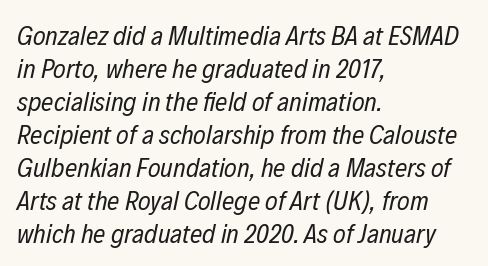
{"italic": "yes", "lean": "right", "slant_degrees": 12, "bold": "no", "underline": "no", "align": "left", "line_spacing_ratio": 1.22, "letter_spacing": "normal", "letter_spacing_em": 0.0, "glyph_px": 27}
